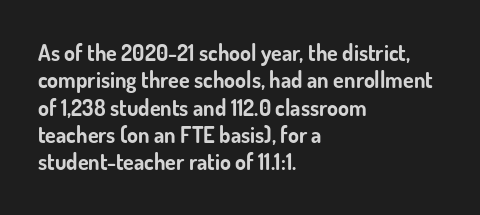
Chunky letters — that's bold for sure. Caption: standard tracking, unaltered. Descenders are the only things crossing below the line. Typeset ragged right — the left edge is the straight one. The letters stand upright; this is a roman face.
